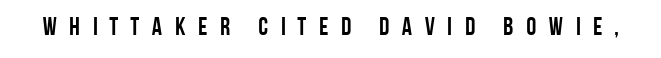
The image shows 25 px bold type, upright; set unusually wide letter spacing (+0.43 em), not underlined.
